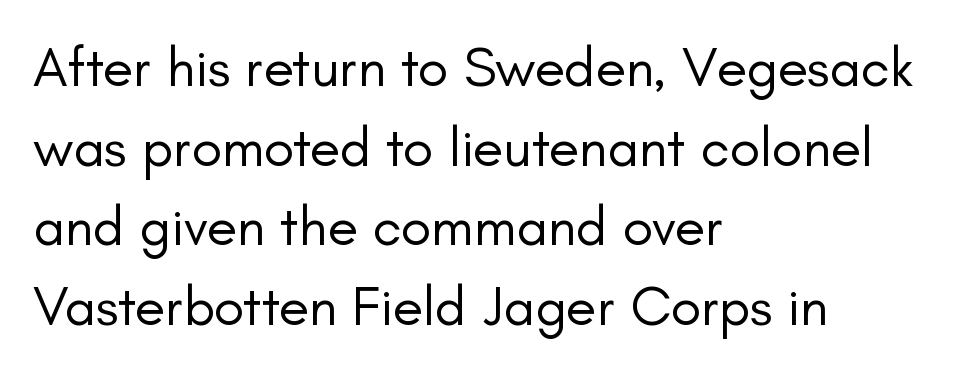
The image shows 56 px regular-weight sans-serif type, upright; set left-aligned, normal line spacing (1.42x), normal letter spacing, not underlined; low stroke contrast and a small x-height.
